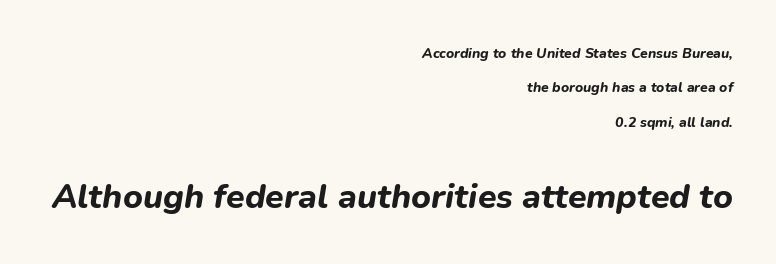
The image shows 34 px bold type, italic (leaning right); set right-aligned, loose line spacing (2.45x), normal letter spacing, not underlined; the second (bottom) block is 2.43x larger; low stroke contrast and a medium x-height.
